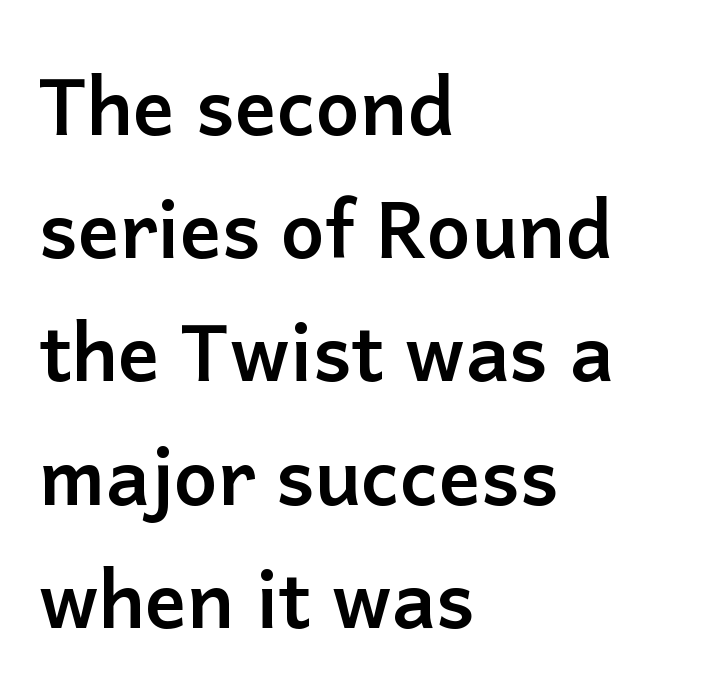
{"serif": "no", "italic": "no", "bold": "yes", "weight": "semibold", "width": "normal", "stroke_contrast": "low", "x_height": "medium", "monospaced": "no", "underline": "no", "align": "left", "line_spacing": "normal", "line_spacing_ratio": 1.58, "letter_spacing": "normal", "letter_spacing_em": 0.0, "glyph_px": 78}
